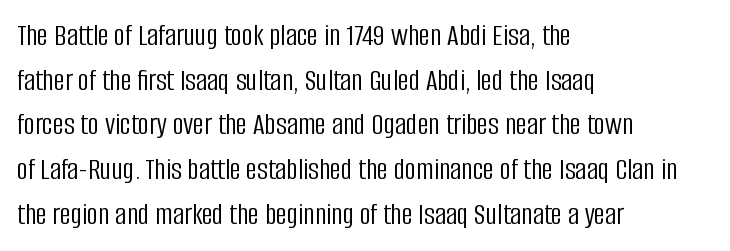
The image shows 31 px light, condensed sans-serif type, upright; set left-aligned, normal line spacing (1.44x), normal letter spacing, not underlined; low stroke contrast and a large x-height.
